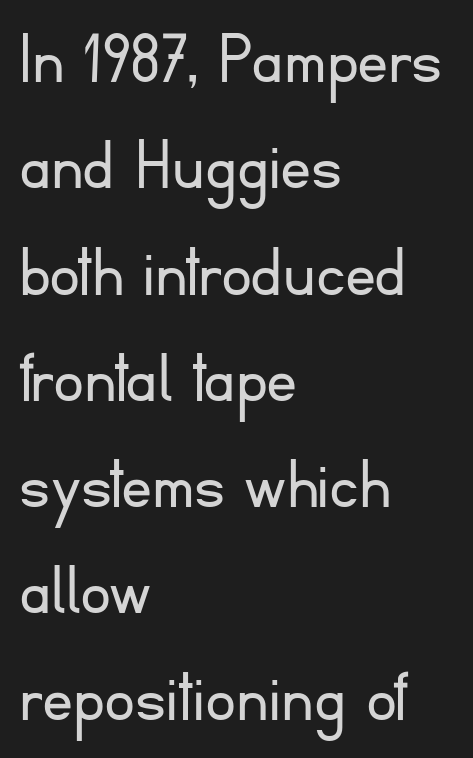
Is there any slant? The stems are plumb. This reads as an unemphasized weight, regular at the heaviest. Character widths vary here, with narrow letters taking less room than wide ones. Which margin do the lines hug? The left one — the right edge is uneven.
